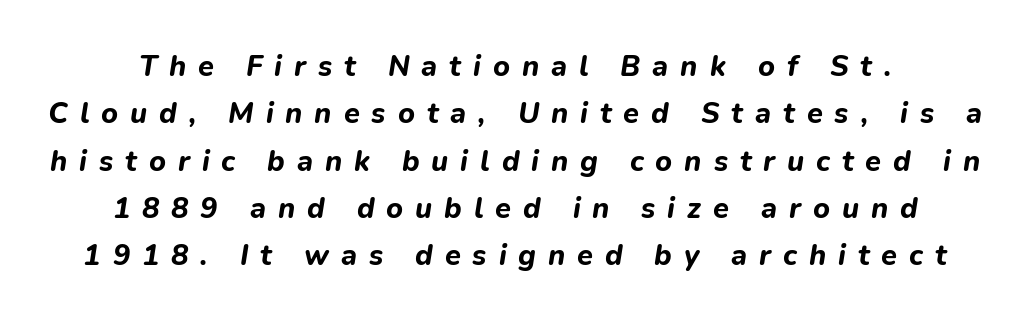
An italicized treatment has been applied to the whole sample. The lines sit at an ordinary, default distance from one another. These words are printed bold, with thick strokes throughout. The passage shown is not underscored anywhere. The letters advance in unequal steps, a hallmark of proportional type. Each word looks stretched out because of the extra space between its letters.
